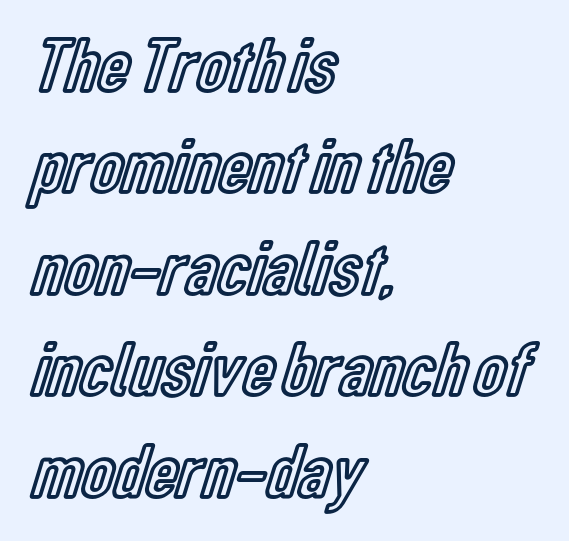
Q: Is the text italic (slanted)? A: Yes.
Q: Is the text underlined? A: No.
Q: How is the paragraph aligned? A: Left-aligned.
Q: Is the spacing between letters normal or unusually wide? A: Normal.
Q: Is the spacing between lines tight, normal or loose? A: Normal.
Q: Width (condensed, normal, or wide)? A: Condensed.
Q: x-height? A: Medium.
Q: Monospaced? A: No.
